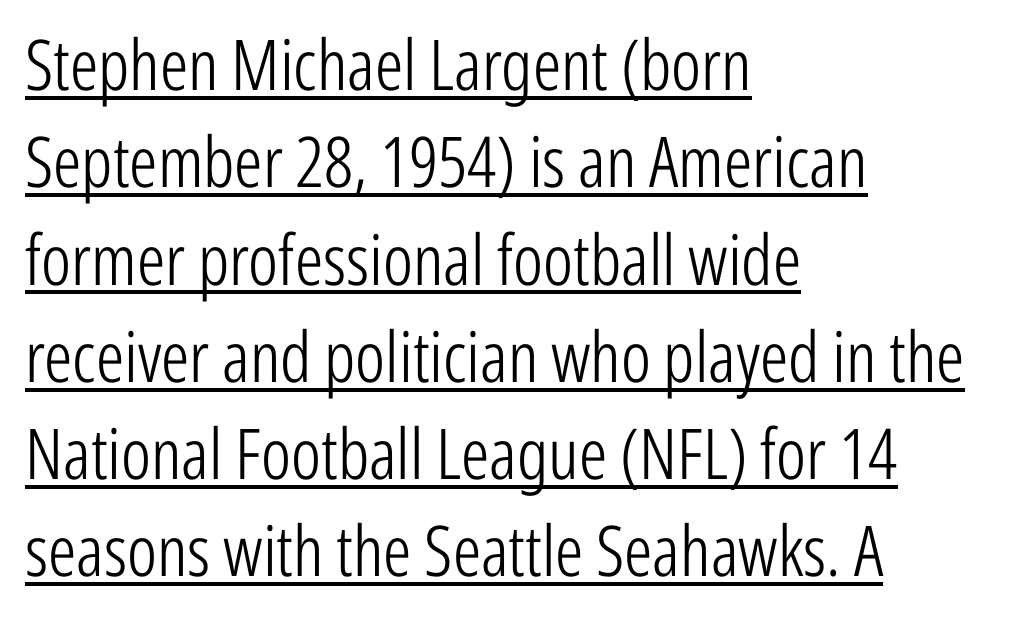
The letterforms sit shoulder to shoulder at normal distance. Is there an underline? Yes — a line sits under the letters. Think of a printed novel: that variable character pitch is what you see here. Ascenders rise straight up at ninety degrees. The type family on display is of the sans-serif kind. Each stroke keeps to a modest, everyday thickness or less.
